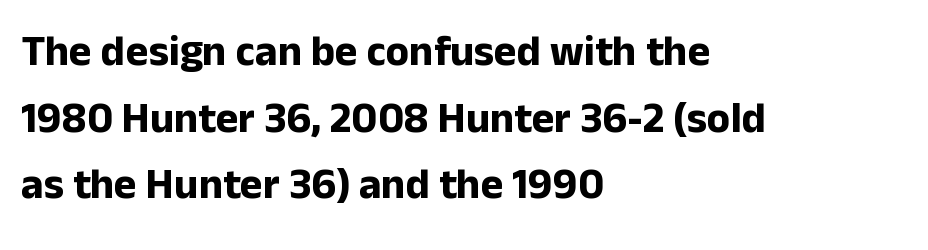
Q: Is the text bold? A: Yes.
Q: Is the text italic (slanted)? A: No, it is upright.
Q: Is the typeface a serif or a sans-serif typeface? A: Sans-serif.
Q: Is the text underlined? A: No.
Q: How is the paragraph aligned? A: Left-aligned.
Q: Is the spacing between letters normal or unusually wide? A: Normal.
Q: Is the spacing between lines tight, normal or loose? A: Normal.
Q: Width (condensed, normal, or wide)? A: Normal.
Q: Stroke contrast? A: Low.
Q: x-height? A: Medium.
Q: Monospaced? A: No.
